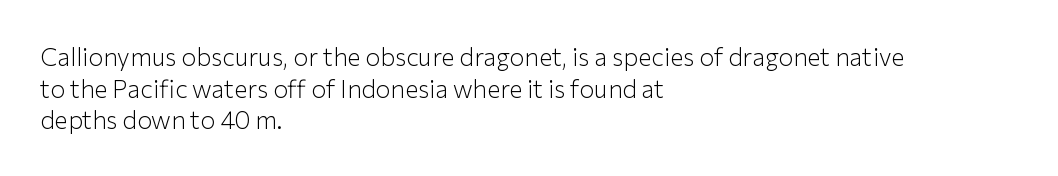
{"italic": "no", "bold": "no", "underline": "no", "align": "left", "line_spacing": "normal", "line_spacing_ratio": 1.27, "letter_spacing": "normal", "letter_spacing_em": 0.0, "glyph_px": 25}
